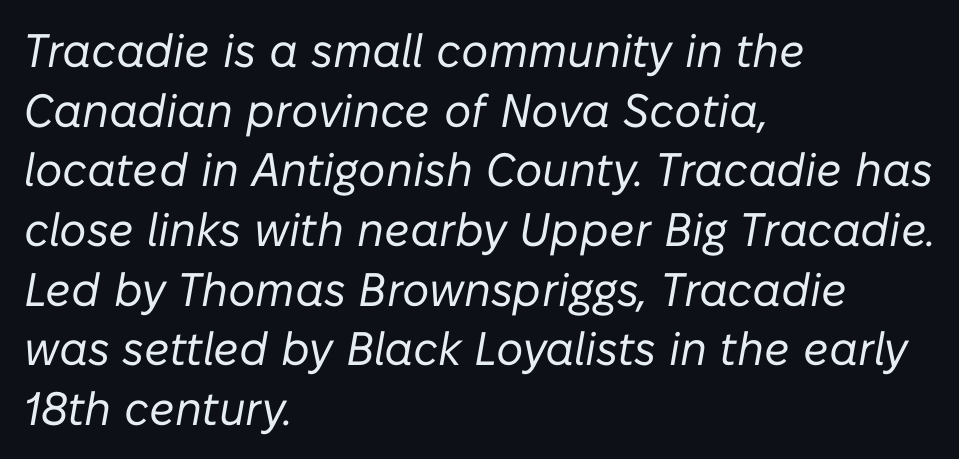
Leftover space on each line is placed entirely after the last word. Underlining? Definitely not there. Designer's note — italics engaged. Normally led — the rows are evenly, conventionally spaced.
